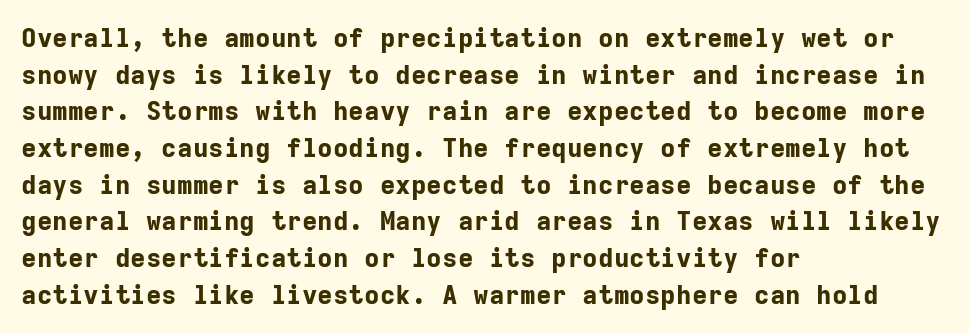
The image shows 26 px bold type, upright; set left-aligned, normal line spacing (1.41x), normal letter spacing, not underlined.
